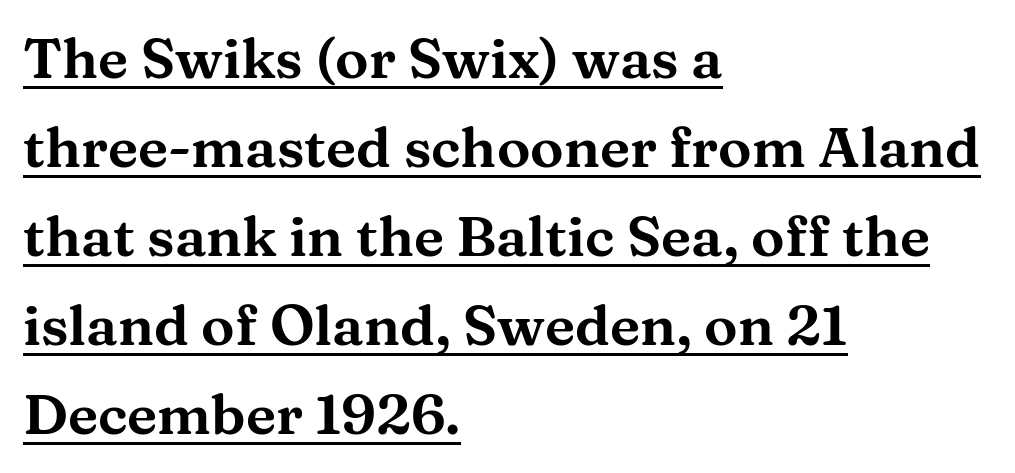
The image shows 56 px wide serif type, upright; set left-aligned, normal line spacing (1.59x), normal letter spacing, underlined; medium stroke contrast and a medium x-height.
